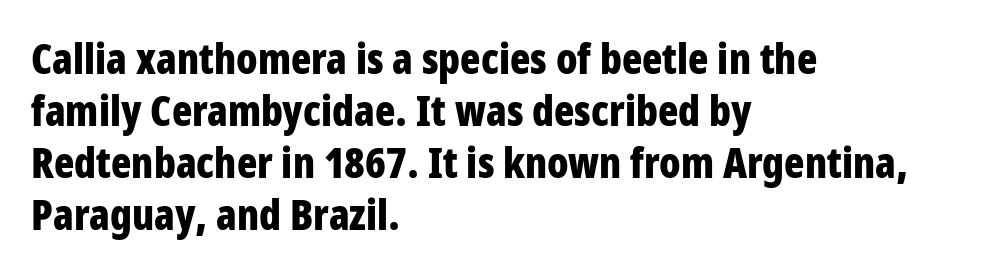
Horizontally, the lines are justified to the leading edge only. Proportional: the letters do not fall into vertical columns. Examine the stroke ends and you'll find no serifs. Does the lettering tilt? It doesn't — this is upright.
